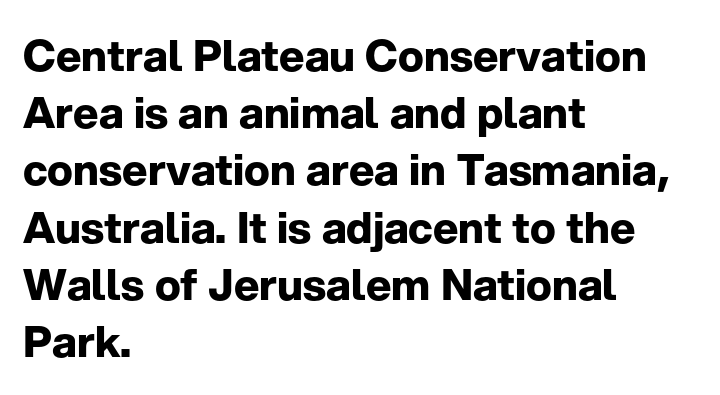
The image shows 43 px bold sans-serif type, upright; set left-aligned, normal line spacing (1.33x), normal letter spacing, not underlined; low stroke contrast and a medium x-height.
